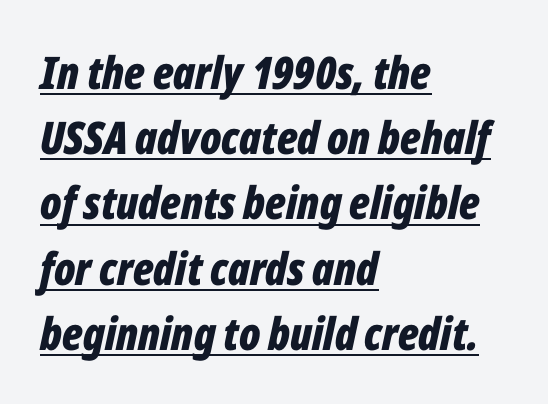
The image shows 45 px bold, condensed type, italic (leaning right); set left-aligned, normal line spacing (1.45x), normal letter spacing, underlined; low stroke contrast and a medium x-height.
